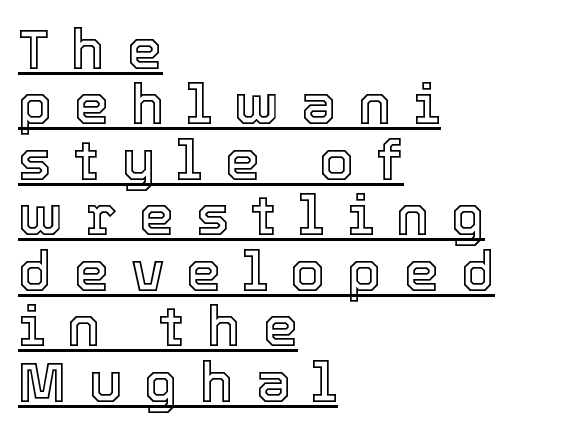
The image shows 56 px text type, upright; set left-aligned, tight line spacing (0.99x), unusually wide letter spacing (+0.39 em), underlined; a medium x-height.
